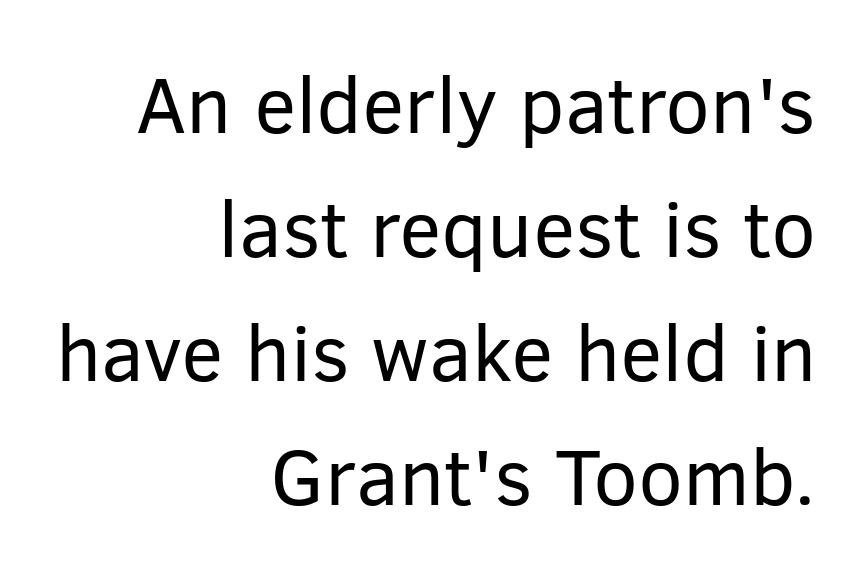
Q: Is the text bold? A: No.
Q: Is the text italic (slanted)? A: No, it is upright.
Q: Is the typeface a serif or a sans-serif typeface? A: Sans-serif.
Q: Is the text underlined? A: No.
Q: How is the paragraph aligned? A: Right-aligned.
Q: Is the spacing between letters normal or unusually wide? A: Normal.
Q: Is the spacing between lines tight, normal or loose? A: Normal.
Q: Width (condensed, normal, or wide)? A: Normal.
Q: Stroke contrast? A: Low.
Q: x-height? A: Medium.
Q: Monospaced? A: No.
